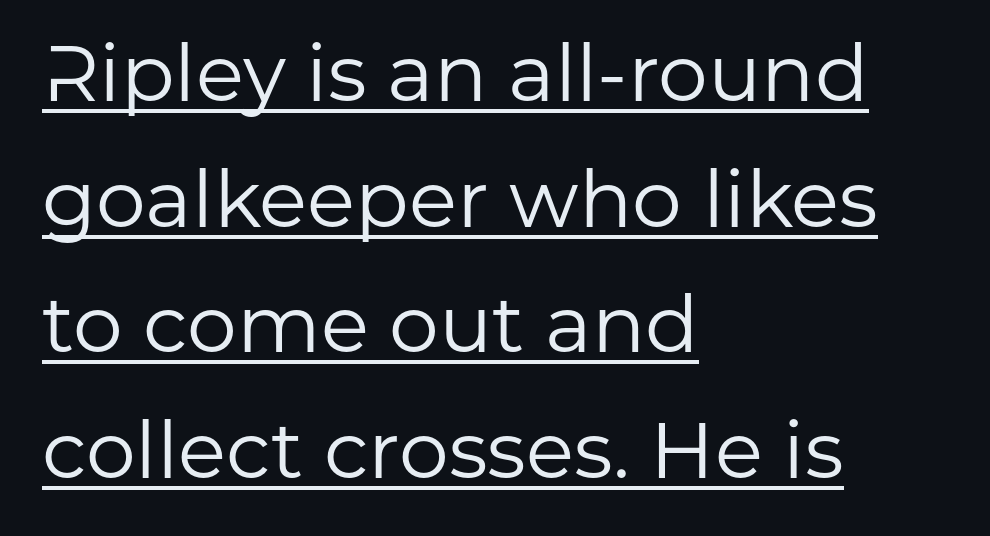
In CSS terms this would be text-align: left. Weight class: somewhere from thin through regular. Summary of vertical rhythm: regular, with standard interline spacing. The typography opts for an upright posture over an oblique one. Students, note that the glyphs here touch the page at normal intervals. Has an underline been added? It has.
